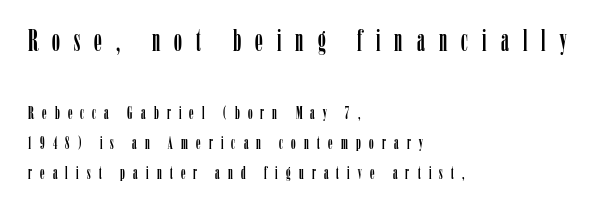
The image shows 31 px condensed serif type, upright; set left-aligned, normal line spacing (1.68x), unusually wide letter spacing (+0.46 em), not underlined; the first (top) block is 1.72x larger; low stroke contrast and a medium x-height.
